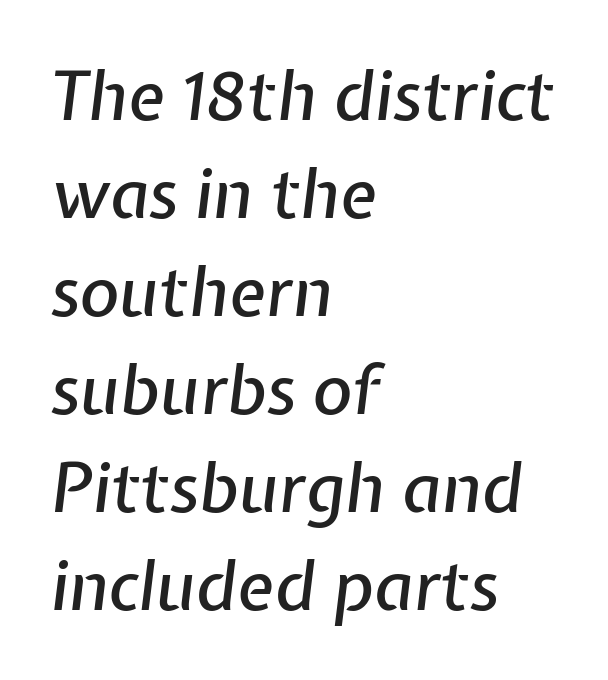
{"italic": "yes", "lean": "right", "slant_degrees": 7, "width": "normal", "stroke_contrast": "low", "x_height": "medium", "monospaced": "no", "underline": "no", "align": "left", "line_spacing": "normal", "line_spacing_ratio": 1.44, "letter_spacing": "normal", "letter_spacing_em": 0.0, "glyph_px": 68}
